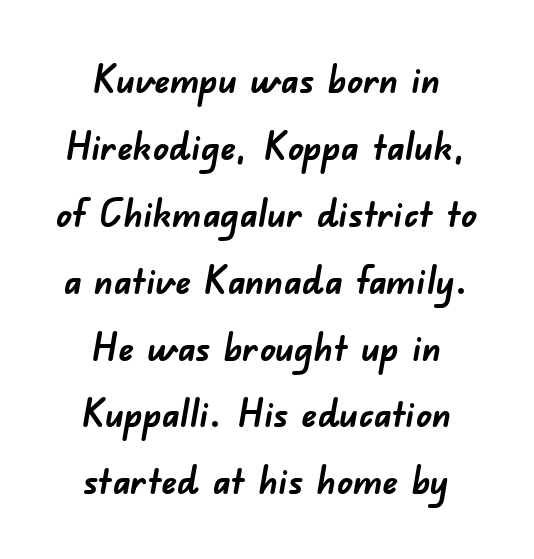
{"serif": "no", "bold": "yes", "weight": "semibold", "width": "normal", "stroke_contrast": "low", "x_height": "small", "monospaced": "no", "underline": "no", "align": "center", "line_spacing_ratio": 1.76, "letter_spacing": "normal", "letter_spacing_em": 0.0, "glyph_px": 38}
